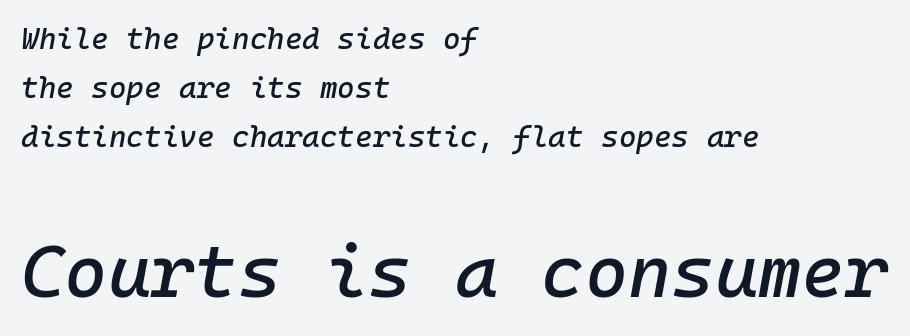
Q: Is the text italic (slanted)? A: Yes, it leans right by about 10 degrees.
Q: Is the text underlined? A: No.
Q: How is the paragraph aligned? A: Left-aligned.
Q: Is the spacing between letters normal or unusually wide? A: Normal.
Q: Is the spacing between lines tight, normal or loose? A: Normal.
Q: Which block of text is set in a larger size, the first (top) or the second (bottom)? A: The second (bottom) one.
Q: Width (condensed, normal, or wide)? A: Normal.
Q: Stroke contrast? A: Low.
Q: x-height? A: Medium.
Q: Monospaced? A: Yes.
